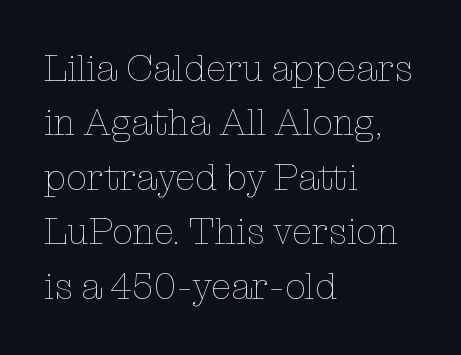
Q: Is the text bold? A: No.
Q: Is the text italic (slanted)? A: No, it is upright.
Q: Is the text underlined? A: No.
Q: How is the paragraph aligned? A: Left-aligned.
Q: Is the spacing between letters normal or unusually wide? A: Normal.
Q: Is the spacing between lines tight, normal or loose? A: Normal.
Q: Width (condensed, normal, or wide)? A: Normal.
Q: Stroke contrast? A: Low.
Q: x-height? A: Medium.
Q: Monospaced? A: No.
